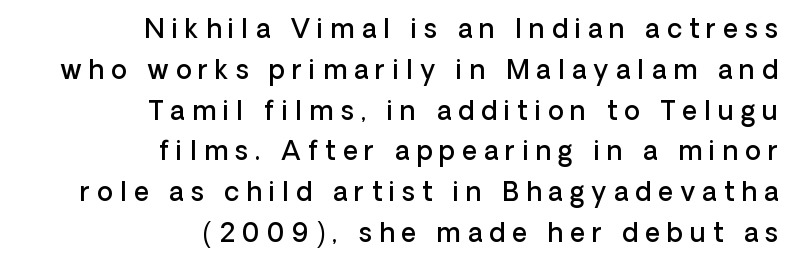
Q: Is the text bold? A: Semi-bold.
Q: Is the text italic (slanted)? A: No, it is upright.
Q: Is the text underlined? A: No.
Q: How is the paragraph aligned? A: Right-aligned.
Q: Is the spacing between letters normal or unusually wide? A: Unusually wide.
Q: Is the spacing between lines tight, normal or loose? A: Normal.
